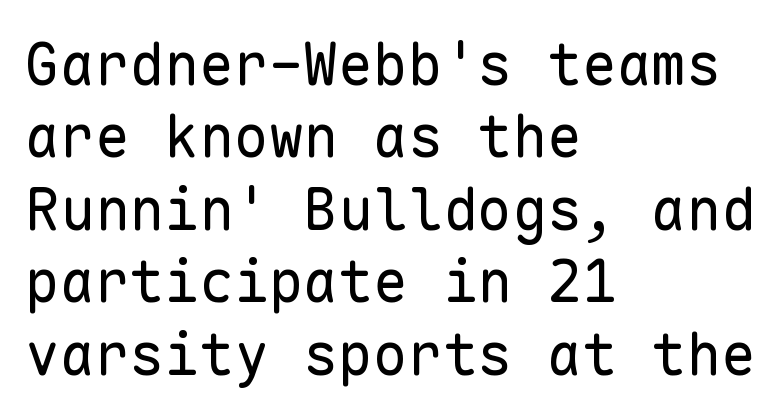
Q: Is the text bold? A: No.
Q: Is the text italic (slanted)? A: No, it is upright.
Q: Is the typeface a serif or a sans-serif typeface? A: Sans-serif.
Q: Is the text underlined? A: No.
Q: How is the paragraph aligned? A: Left-aligned.
Q: Is the spacing between letters normal or unusually wide? A: Normal.
Q: Is the spacing between lines tight, normal or loose? A: Normal.
Q: Width (condensed, normal, or wide)? A: Normal.
Q: Stroke contrast? A: Low.
Q: x-height? A: Medium.
Q: Monospaced? A: Yes.
